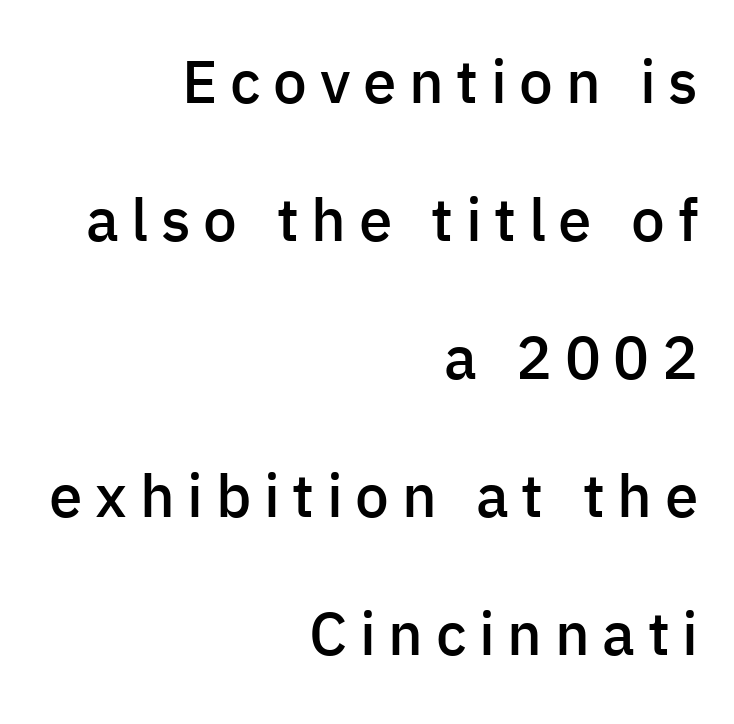
Spacing between characters has been opened up far beyond the box default. Plain, unruled lines of type. Every character sits straight up, as roman type does. Varying glyph widths throughout — classic text-font behaviour.
